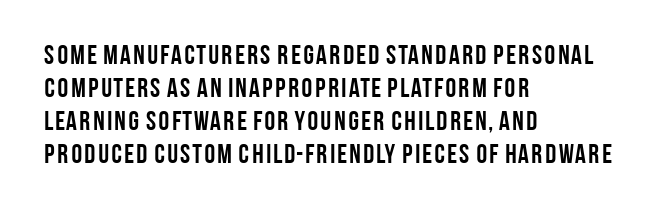
Words float on clear page, feet unadorned. Does the lettering tilt? It doesn't — this is upright. Visually the block forms a straight wall on the left and a jagged coastline on the right. These words are printed bold, with thick strokes throughout. Characters follow at the spacing the type designer built in.
